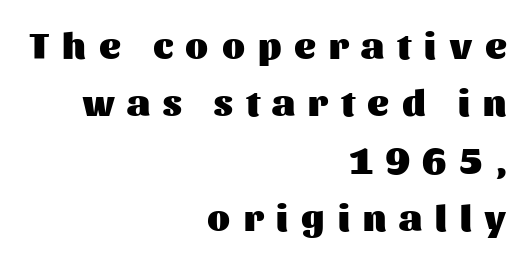
{"serif": "no", "italic": "no", "bold": "yes", "weight": "heavy", "width": "normal", "stroke_contrast": "medium", "x_height": "medium", "monospaced": "no", "underline": "no", "align": "right", "line_spacing": "normal", "line_spacing_ratio": 1.55, "letter_spacing": "wide", "letter_spacing_em": 0.35, "glyph_px": 37}
